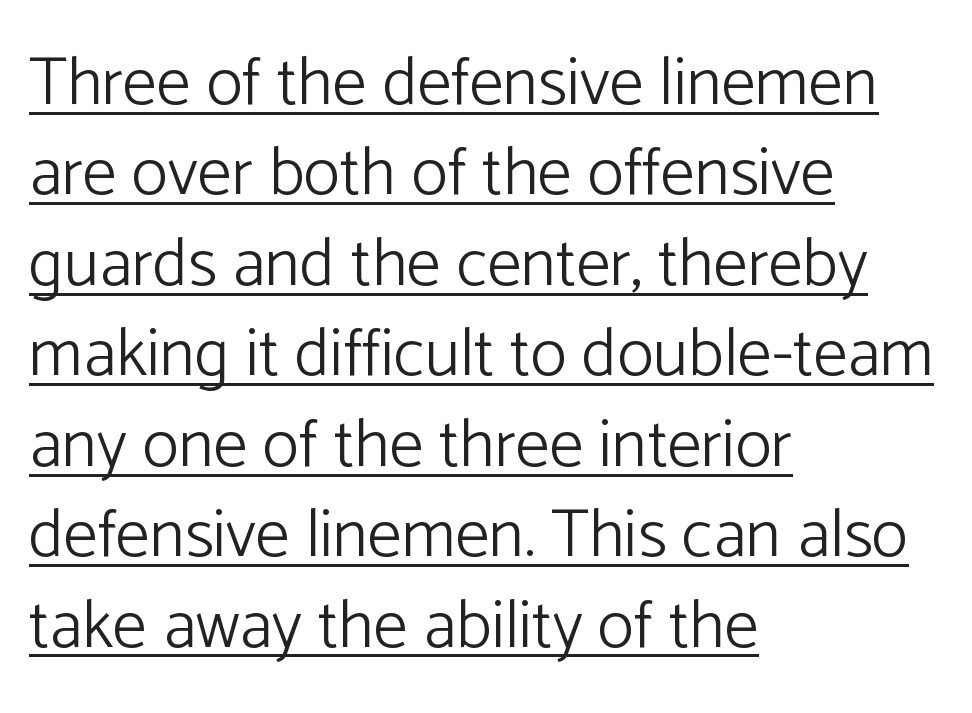
{"serif": "no", "italic": "no", "bold": "no", "weight": "light", "width": "normal", "stroke_contrast": "low", "x_height": "medium", "monospaced": "no", "underline": "yes", "align": "left", "line_spacing": "normal", "line_spacing_ratio": 1.33, "letter_spacing": "normal", "letter_spacing_em": 0.0, "glyph_px": 68}
